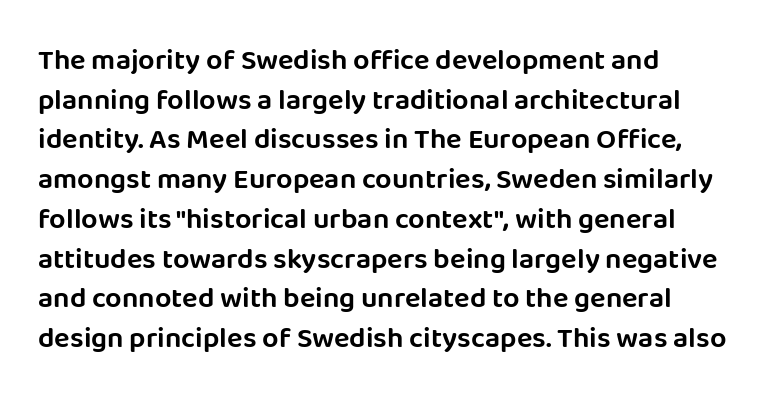
Q: Is the text italic (slanted)? A: No, it is upright.
Q: Is the typeface a serif or a sans-serif typeface? A: Sans-serif.
Q: Is the text underlined? A: No.
Q: How is the paragraph aligned? A: Left-aligned.
Q: Is the spacing between letters normal or unusually wide? A: Normal.
Q: Is the spacing between lines tight, normal or loose? A: Normal.
Q: Width (condensed, normal, or wide)? A: Normal.
Q: Stroke contrast? A: Low.
Q: x-height? A: Large.
Q: Monospaced? A: No.
